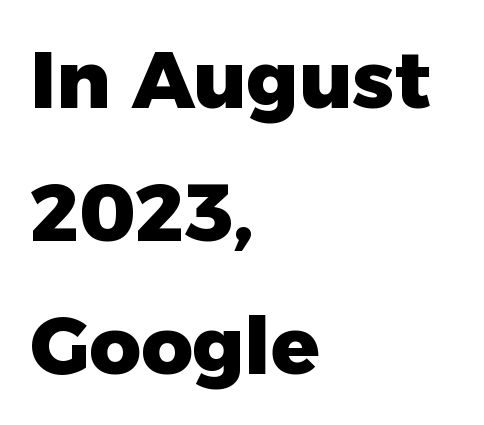
Q: Is the text bold? A: Yes.
Q: Is the text italic (slanted)? A: No, it is upright.
Q: Is the typeface a serif or a sans-serif typeface? A: Sans-serif.
Q: Is the text underlined? A: No.
Q: How is the paragraph aligned? A: Left-aligned.
Q: Is the spacing between letters normal or unusually wide? A: Normal.
Q: Is the spacing between lines tight, normal or loose? A: Normal.
Q: Width (condensed, normal, or wide)? A: Normal.
Q: Stroke contrast? A: Low.
Q: x-height? A: Medium.
Q: Monospaced? A: No.
